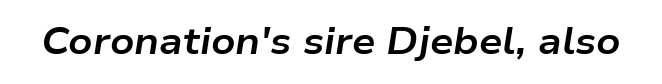
{"italic": "yes", "lean": "right", "slant_degrees": 9, "bold": "yes", "weight": "bold", "width": "wide", "stroke_contrast": "low", "x_height": "medium", "monospaced": "no", "underline": "no", "letter_spacing": "normal", "letter_spacing_em": 0.0, "glyph_px": 37}
